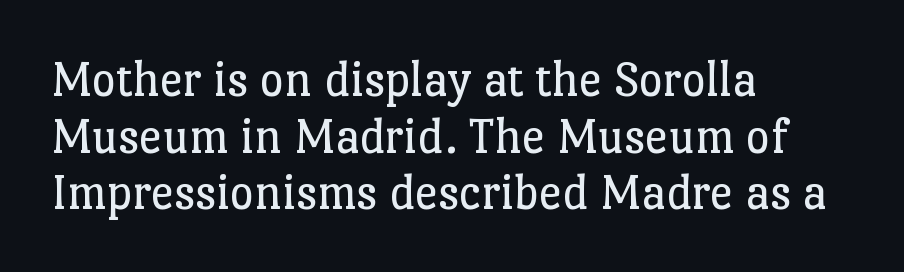
Q: Is the text bold? A: No.
Q: Is the text italic (slanted)? A: No, it is upright.
Q: Is the typeface a serif or a sans-serif typeface? A: Serif.
Q: Is the text underlined? A: No.
Q: How is the paragraph aligned? A: Left-aligned.
Q: Is the spacing between letters normal or unusually wide? A: Normal.
Q: Is the spacing between lines tight, normal or loose? A: Tight.
Q: Width (condensed, normal, or wide)? A: Normal.
Q: Stroke contrast? A: Low.
Q: x-height? A: Medium.
Q: Monospaced? A: No.
